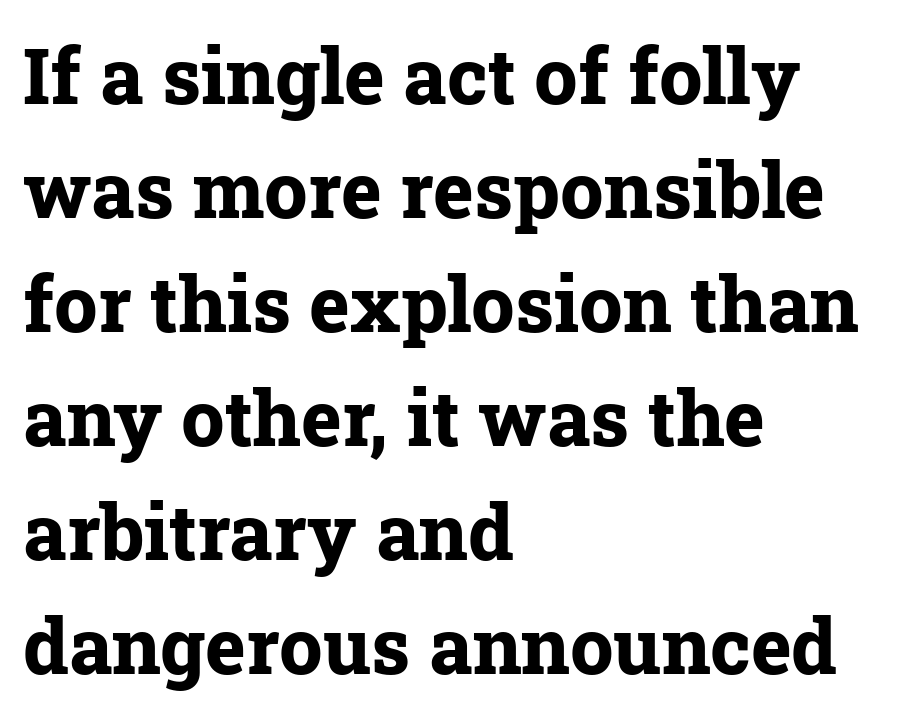
The image shows 77 px bold serif type, upright; set left-aligned, normal line spacing (1.48x), normal letter spacing, not underlined; low stroke contrast and a medium x-height.
